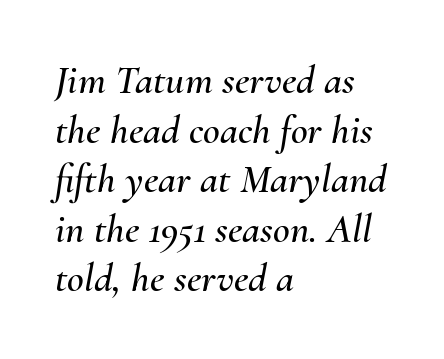
{"italic": "yes", "lean": "right", "slant_degrees": 10, "width": "normal", "stroke_contrast": "medium", "x_height": "small", "monospaced": "no", "underline": "no", "align": "left", "line_spacing_ratio": 1.21, "letter_spacing": "normal", "letter_spacing_em": 0.0, "glyph_px": 41}
